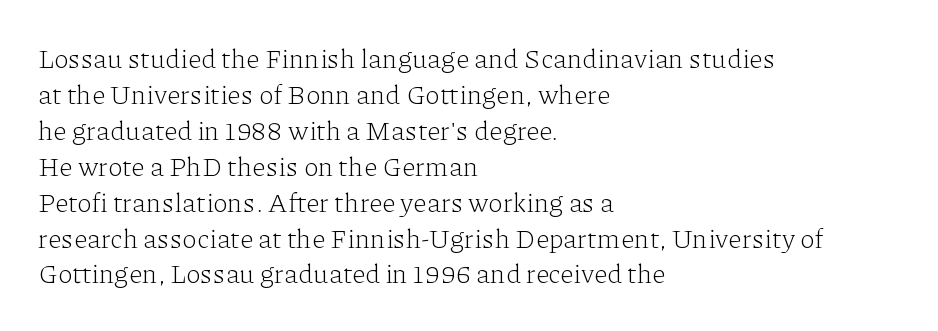
The image shows 27 px text type, upright; set left-aligned, normal line spacing (1.33x), normal letter spacing, not underlined.
